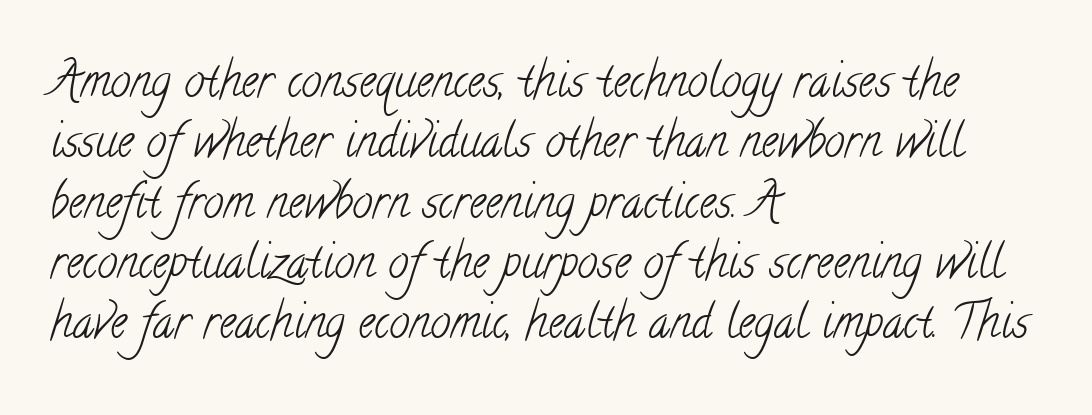
The designer went with a serif here, giving each stem small feet. Is this a fixed-width face? No — the glyphs have proportional, varying widths. Stems here are at most as thick as an everyday book face. Beneath every word, the page is bare. Inter-character spacing is left at the font's built-in metrics. The lines in this sample share a left origin and differ only in where they stop.
